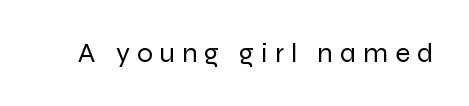
{"serif": "no", "italic": "no", "bold": "no", "weight": "regular", "width": "normal", "stroke_contrast": "low", "x_height": "medium", "monospaced": "no", "underline": "no", "letter_spacing": "wide", "letter_spacing_em": 0.25, "glyph_px": 28}
